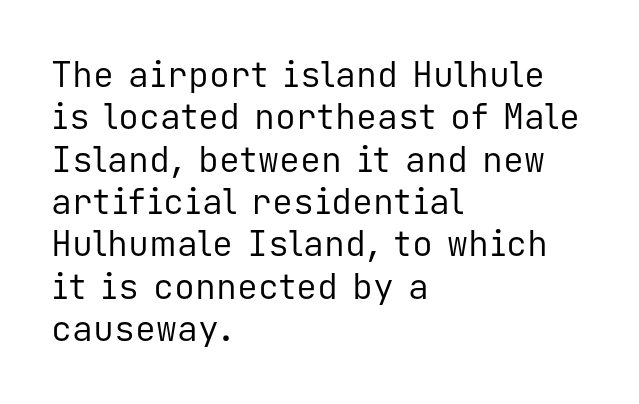
{"serif": "no", "italic": "no", "bold": "no", "weight": "regular", "width": "normal", "stroke_contrast": "low", "x_height": "medium", "monospaced": "yes", "underline": "no", "align": "left", "line_spacing_ratio": 1.21, "letter_spacing": "normal", "letter_spacing_em": 0.0, "glyph_px": 35}
